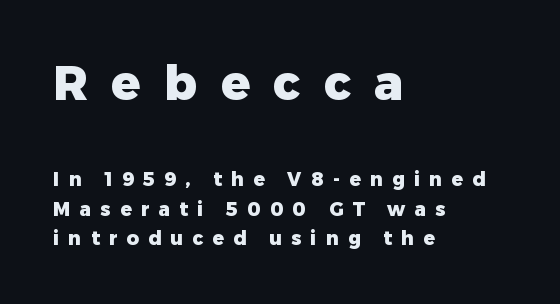
Q: Is the text bold? A: Yes.
Q: Is the text italic (slanted)? A: No, it is upright.
Q: Is the typeface a serif or a sans-serif typeface? A: Sans-serif.
Q: Is the text underlined? A: No.
Q: How is the paragraph aligned? A: Left-aligned.
Q: Is the spacing between letters normal or unusually wide? A: Unusually wide.
Q: Is the spacing between lines tight, normal or loose? A: Normal.
Q: Which block of text is set in a larger size, the first (top) or the second (bottom)? A: The first (top) one.
Q: Width (condensed, normal, or wide)? A: Normal.
Q: Stroke contrast? A: Low.
Q: x-height? A: Medium.
Q: Monospaced? A: No.
